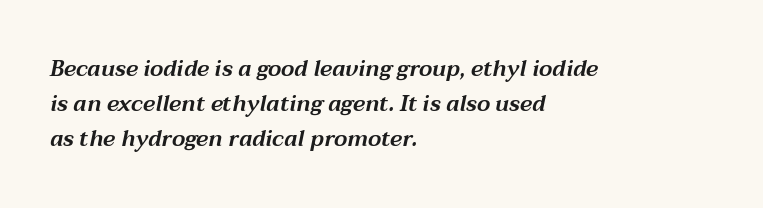
{"italic": "yes", "lean": "right", "slant_degrees": 12, "underline": "no", "align": "left", "line_spacing": "normal", "line_spacing_ratio": 1.58, "letter_spacing": "normal", "letter_spacing_em": 0.0, "glyph_px": 22}
